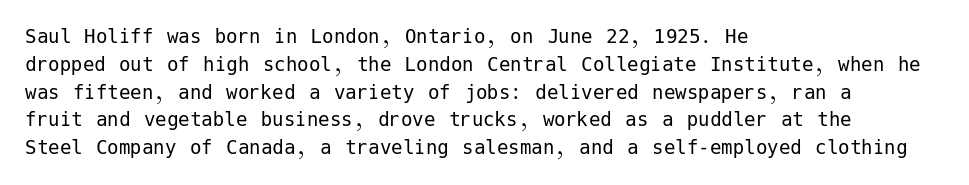
The image shows 23 px text type, upright; set left-aligned, line spacing 1.21x, normal letter spacing, not underlined.
